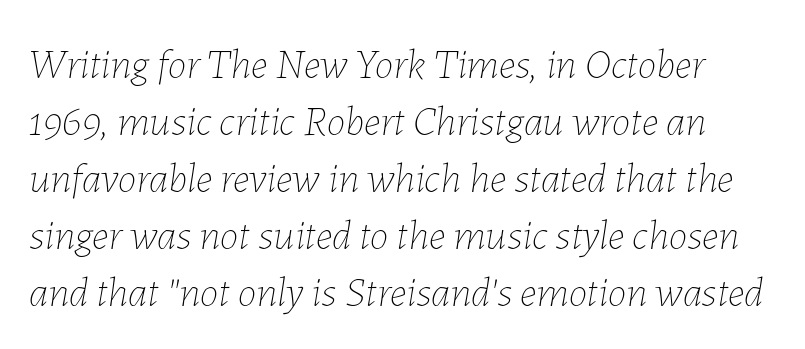
Each word holds together tightly as a unit, with standard inter-letter gaps. Italic: yes, the glyphs are oblique. Stroke mass is kept to a normal reading level or below. One glance says typical: line gaps are just what's usual. Is this a fixed-width face? No — the glyphs have proportional, varying widths.
